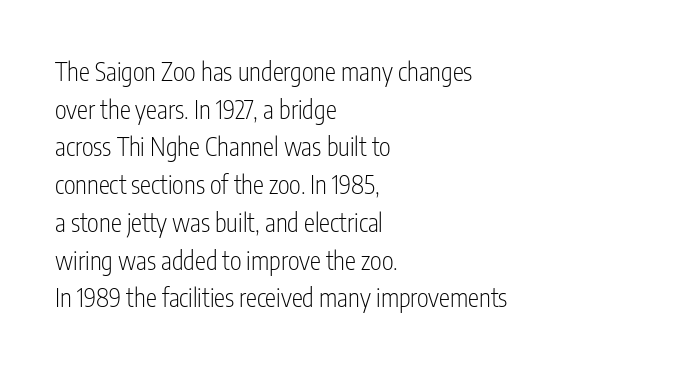
The image shows 25 px text type, upright; set left-aligned, normal line spacing (1.51x), normal letter spacing, not underlined.
